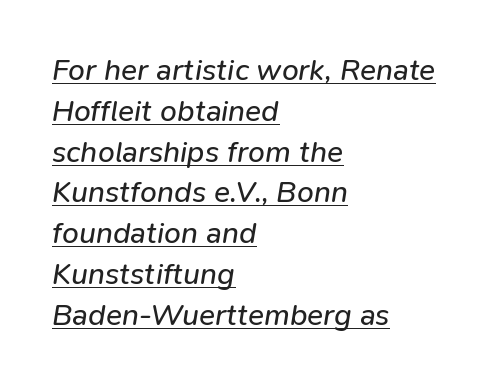
{"italic": "yes", "lean": "right", "slant_degrees": 9, "bold": "no", "weight": "regular", "width": "normal", "stroke_contrast": "low", "x_height": "medium", "monospaced": "no", "underline": "yes", "align": "left", "line_spacing": "normal", "line_spacing_ratio": 1.36, "letter_spacing": "normal", "letter_spacing_em": 0.0, "glyph_px": 30}
